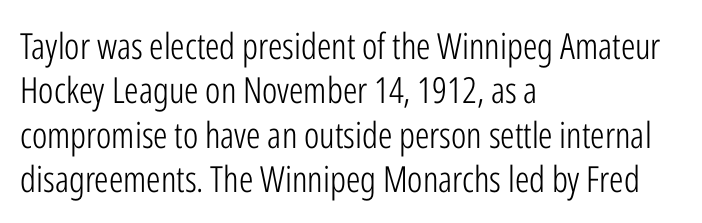
Q: Is the text bold? A: No.
Q: Is the text italic (slanted)? A: No, it is upright.
Q: Is the typeface a serif or a sans-serif typeface? A: Sans-serif.
Q: Is the text underlined? A: No.
Q: How is the paragraph aligned? A: Left-aligned.
Q: Is the spacing between letters normal or unusually wide? A: Normal.
Q: Width (condensed, normal, or wide)? A: Condensed.
Q: Stroke contrast? A: Low.
Q: x-height? A: Medium.
Q: Monospaced? A: No.
